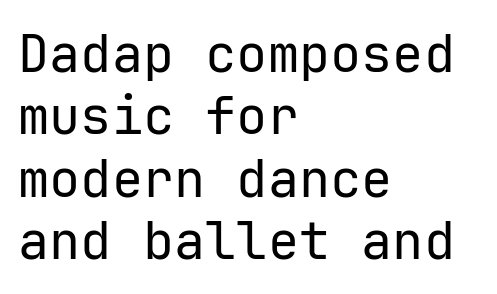
Q: Is the text bold? A: No.
Q: Is the text italic (slanted)? A: No, it is upright.
Q: Is the typeface a serif or a sans-serif typeface? A: Sans-serif.
Q: Is the text underlined? A: No.
Q: How is the paragraph aligned? A: Left-aligned.
Q: Is the spacing between letters normal or unusually wide? A: Normal.
Q: Width (condensed, normal, or wide)? A: Normal.
Q: Stroke contrast? A: Low.
Q: x-height? A: Medium.
Q: Monospaced? A: Yes.
